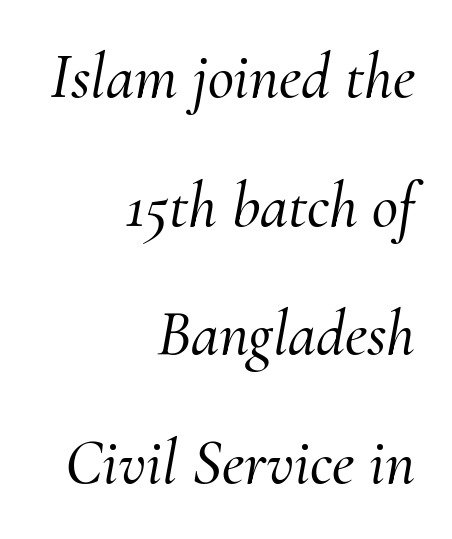
Notice how the passage keeps a crisp vertical edge on the right only. This is serif lettering, the kind often seen in printed books. Check the space under the baseline: it is left empty. The rendering applies a slant to the glyphs.
